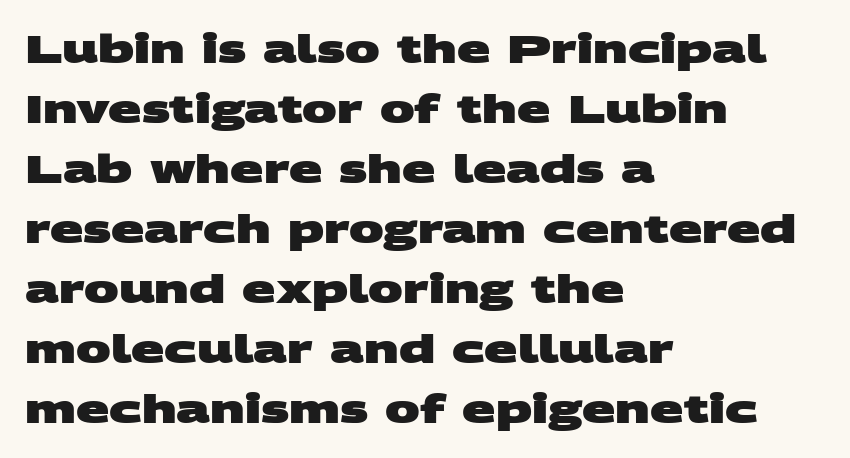
Q: Is the text bold? A: Yes.
Q: Is the typeface a serif or a sans-serif typeface? A: Sans-serif.
Q: Is the text underlined? A: No.
Q: How is the paragraph aligned? A: Left-aligned.
Q: Is the spacing between letters normal or unusually wide? A: Normal.
Q: Is the spacing between lines tight, normal or loose? A: Normal.
Q: Width (condensed, normal, or wide)? A: Wide.
Q: Stroke contrast? A: Medium.
Q: x-height? A: Large.
Q: Monospaced? A: No.
